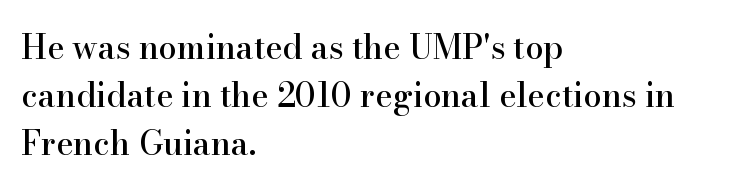
{"serif": "yes", "italic": "no", "width": "normal", "stroke_contrast": "high", "x_height": "small", "monospaced": "no", "underline": "no", "align": "left", "line_spacing": "normal", "line_spacing_ratio": 1.45, "letter_spacing": "normal", "letter_spacing_em": 0.0, "glyph_px": 33}
